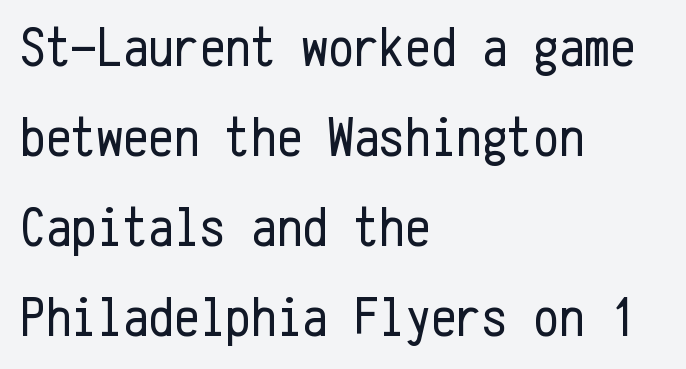
{"serif": "no", "italic": "no", "bold": "no", "weight": "regular", "width": "condensed", "stroke_contrast": "low", "x_height": "medium", "monospaced": "yes", "underline": "no", "align": "left", "line_spacing": "normal", "line_spacing_ratio": 1.58, "letter_spacing": "normal", "letter_spacing_em": 0.0, "glyph_px": 57}
